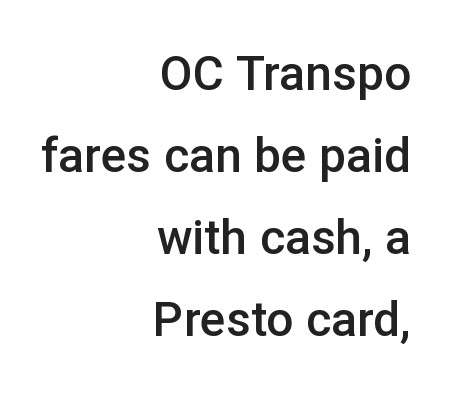
The image shows 48 px semibold sans-serif type, upright; set right-aligned, line spacing 1.71x, normal letter spacing, not underlined; low stroke contrast and a medium x-height.
